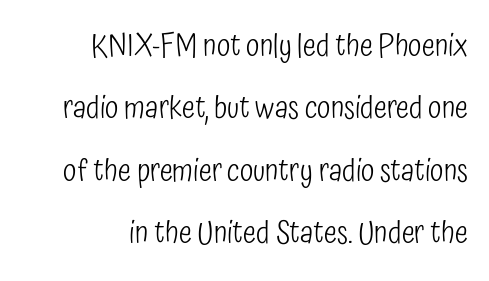
Q: Is the text bold? A: No.
Q: Is the text italic (slanted)? A: No, it is upright.
Q: Is the typeface a serif or a sans-serif typeface? A: Sans-serif.
Q: Is the text underlined? A: No.
Q: How is the paragraph aligned? A: Right-aligned.
Q: Is the spacing between letters normal or unusually wide? A: Normal.
Q: Is the spacing between lines tight, normal or loose? A: Loose.
Q: Width (condensed, normal, or wide)? A: Condensed.
Q: Stroke contrast? A: Low.
Q: x-height? A: Medium.
Q: Monospaced? A: No.
